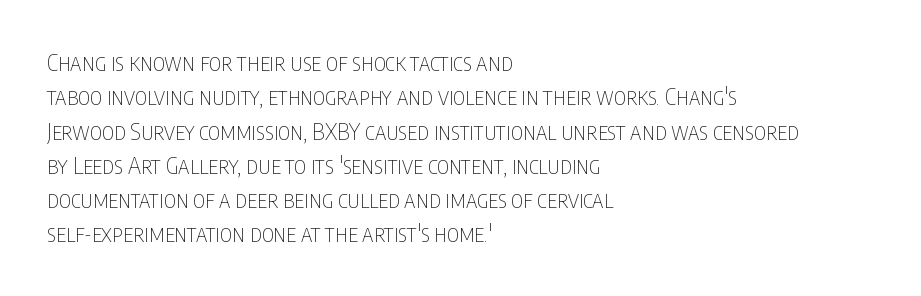
{"italic": "no", "bold": "no", "underline": "no", "align": "left", "line_spacing": "normal", "line_spacing_ratio": 1.49, "letter_spacing": "normal", "letter_spacing_em": 0.0, "glyph_px": 23}
